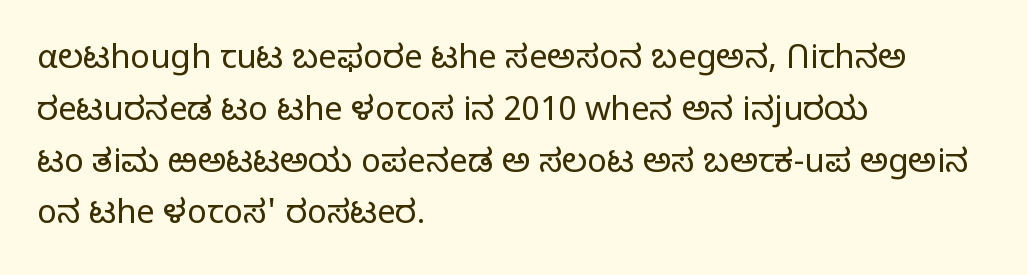
Spacing between characters is what you'd get straight out of the box. Looks like regular typesetting: each glyph gets only the width it needs. Is there any slant? The stems are plumb. Serif or sans? Sans — the stroke terminals are bare. This is not heavy type; no bold has been used. Reading down the column, the eye jumps a familiar distance to each next line.
